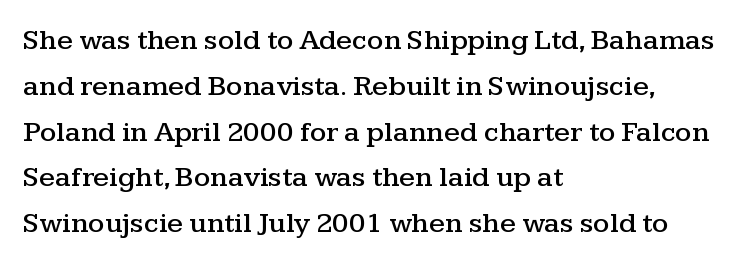
{"serif": "yes", "italic": "no", "width": "wide", "stroke_contrast": "medium", "x_height": "medium", "monospaced": "no", "underline": "no", "align": "left", "line_spacing": "normal", "line_spacing_ratio": 1.58, "letter_spacing": "normal", "letter_spacing_em": 0.0, "glyph_px": 29}
